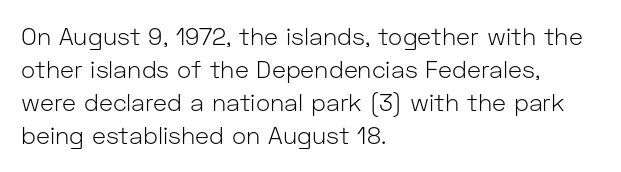
Horizontally, the lines are justified to the leading edge only. A roman cut, with each character standing at attention. The lines sit at an ordinary, default distance from one another. The font sits on the lighter half of the weight spectrum, regular included. Just letters on the line, the space beneath them empty. Standard letterfit; no display-style spreading of the glyphs.
